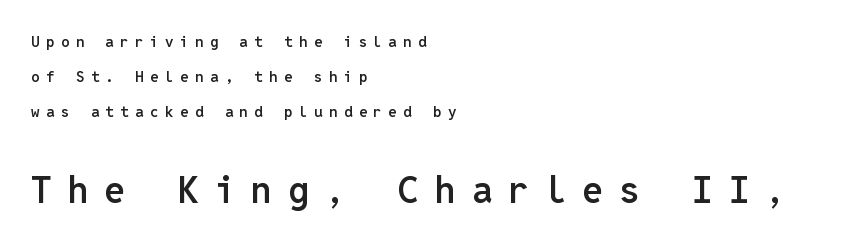
{"serif": "no", "italic": "no", "bold": "semi", "weight": "semibold", "width": "normal", "stroke_contrast": "low", "x_height": "medium", "monospaced": "yes", "underline": "no", "align": "left", "line_spacing": "loose", "line_spacing_ratio": 2.33, "letter_spacing": "wide", "letter_spacing_em": 0.43, "larger_block": "second", "size_ratio": 2.47, "glyph_px": 37}
